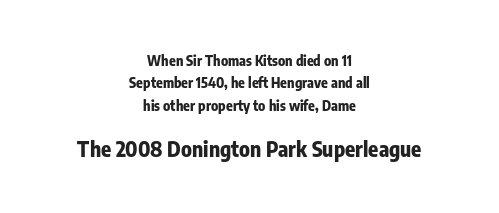
{"italic": "no", "bold": "yes", "underline": "no", "align": "center", "line_spacing": "normal", "line_spacing_ratio": 1.59, "letter_spacing": "normal", "letter_spacing_em": 0.0, "larger_block": "second", "size_ratio": 1.5, "glyph_px": 21}
